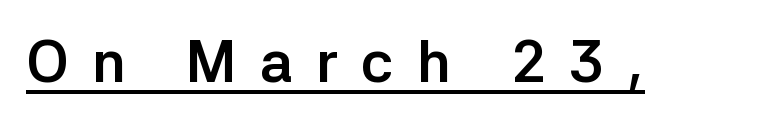
{"serif": "no", "italic": "no", "bold": "yes", "weight": "semibold", "width": "normal", "stroke_contrast": "low", "x_height": "medium", "monospaced": "no", "underline": "yes", "letter_spacing": "wide", "letter_spacing_em": 0.4, "glyph_px": 58}
